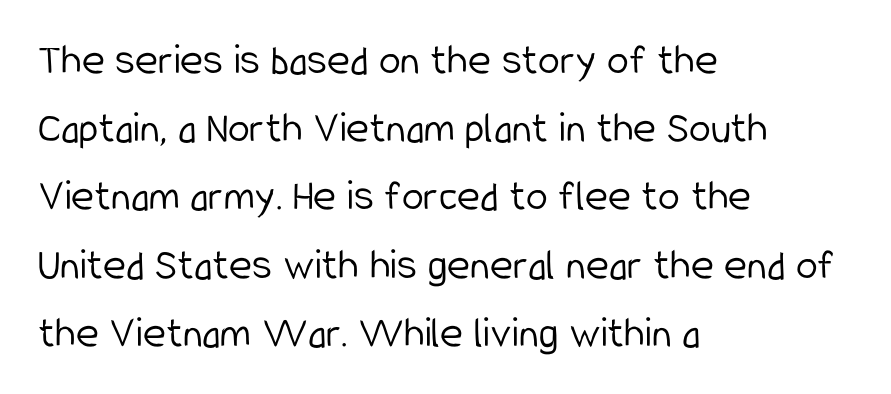
This sample keeps an unexceptional amount of space between lines. The letters advance in unequal steps, a hallmark of proportional type. This sample uses plain, unmodified letter spacing. No chunkiness to these letters — they're not bold.
